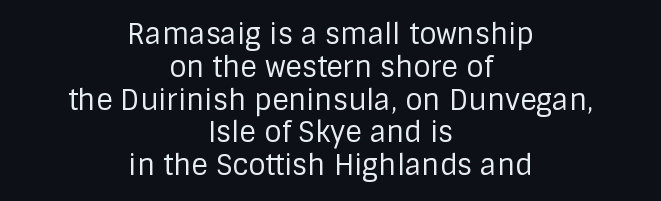
{"serif": "no", "italic": "no", "bold": "no", "weight": "regular", "width": "normal", "stroke_contrast": "low", "x_height": "large", "monospaced": "no", "underline": "no", "align": "center", "line_spacing_ratio": 1.17, "letter_spacing": "normal", "letter_spacing_em": 0.0, "glyph_px": 28}
